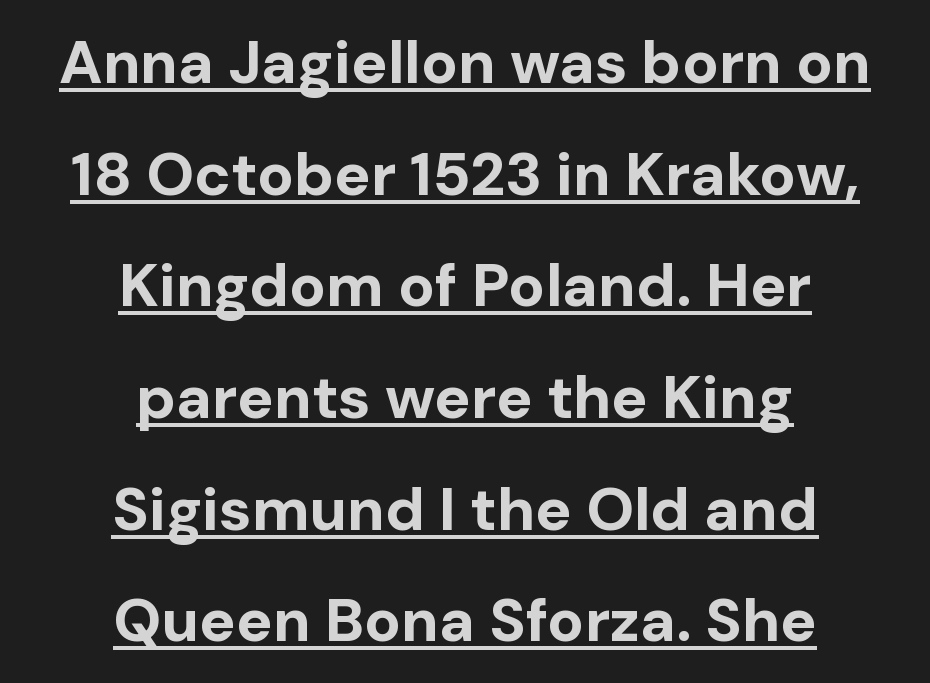
Q: Is the text bold? A: Yes.
Q: Is the text italic (slanted)? A: No, it is upright.
Q: Is the typeface a serif or a sans-serif typeface? A: Sans-serif.
Q: Is the text underlined? A: Yes.
Q: How is the paragraph aligned? A: Centered.
Q: Is the spacing between letters normal or unusually wide? A: Normal.
Q: Width (condensed, normal, or wide)? A: Normal.
Q: Stroke contrast? A: Low.
Q: x-height? A: Medium.
Q: Monospaced? A: No.
